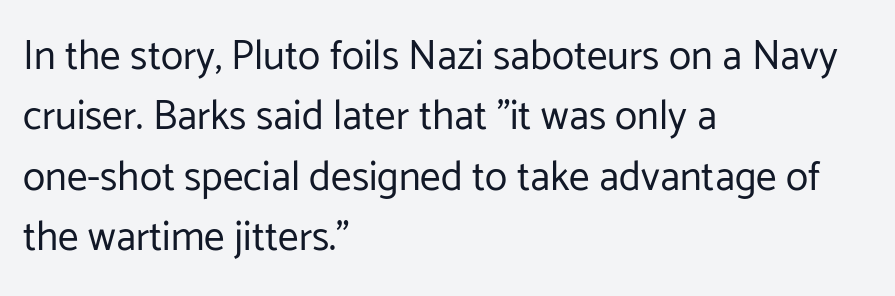
{"serif": "no", "italic": "no", "bold": "no", "weight": "regular", "width": "normal", "stroke_contrast": "low", "x_height": "medium", "monospaced": "no", "underline": "no", "align": "left", "line_spacing": "normal", "line_spacing_ratio": 1.47, "letter_spacing": "normal", "letter_spacing_em": 0.0, "glyph_px": 41}
